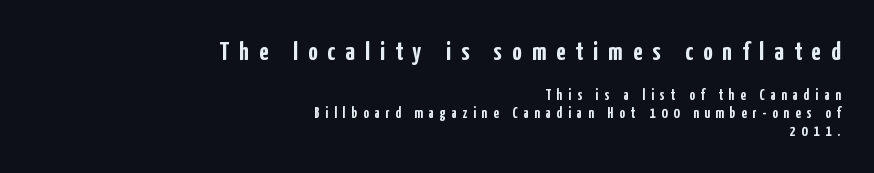
Q: Is the text bold? A: Yes.
Q: Is the text italic (slanted)? A: No, it is upright.
Q: Is the text underlined? A: No.
Q: How is the paragraph aligned? A: Right-aligned.
Q: Is the spacing between letters normal or unusually wide? A: Unusually wide.
Q: Which block of text is set in a larger size, the first (top) or the second (bottom)? A: The first (top) one.
